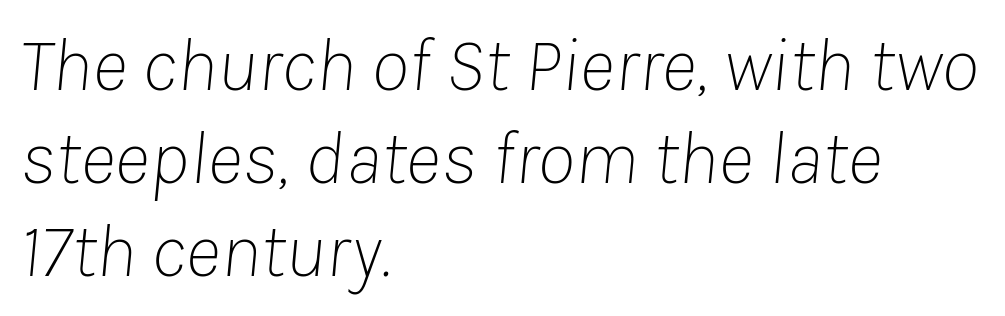
{"italic": "yes", "lean": "right", "slant_degrees": 8, "bold": "no", "weight": "thin", "width": "normal", "stroke_contrast": "low", "x_height": "medium", "monospaced": "no", "underline": "no", "align": "left", "line_spacing_ratio": 1.21, "letter_spacing": "normal", "letter_spacing_em": 0.0, "glyph_px": 77}
